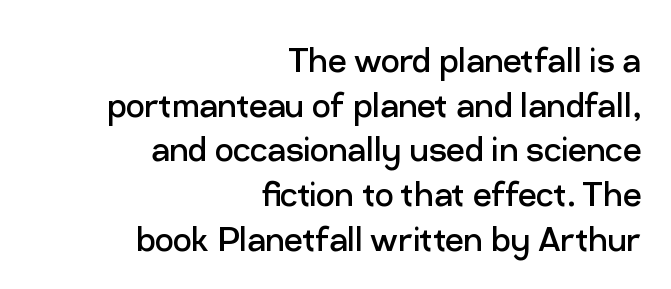
The rendering keeps characters at their native spacing. The letters advance in unequal steps, a hallmark of proportional type. Serifs: no, the terminals of the letterforms are clean. Descender tails drop into unmarked territory. The characters are drawn with everyday or finer stroke widths. Reading down the column, the eye jumps only a short way to each next line.
